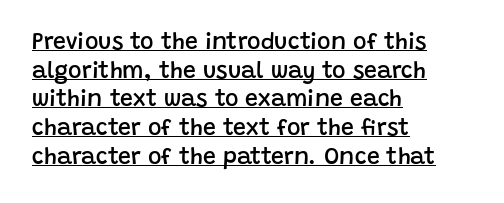
Q: Is the text bold? A: Semi-bold.
Q: Is the text italic (slanted)? A: No, it is upright.
Q: Is the text underlined? A: Yes.
Q: How is the paragraph aligned? A: Left-aligned.
Q: Is the spacing between letters normal or unusually wide? A: Normal.
Q: Is the spacing between lines tight, normal or loose? A: Normal.
